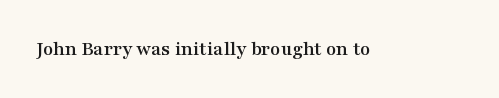
Q: Is the text italic (slanted)? A: No, it is upright.
Q: Is the text underlined? A: No.
Q: Is the spacing between letters normal or unusually wide? A: Normal.
